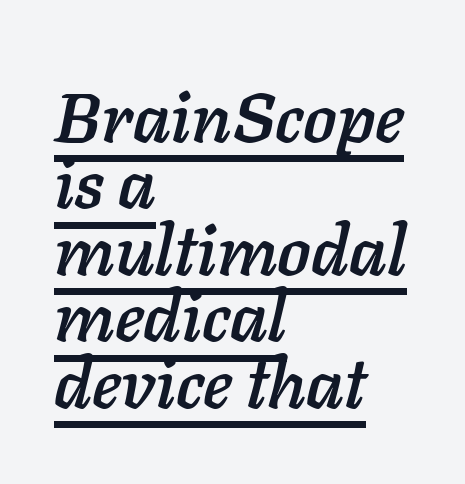
{"italic": "yes", "lean": "right", "slant_degrees": 11, "width": "normal", "stroke_contrast": "low", "x_height": "medium", "monospaced": "no", "underline": "yes", "align": "left", "line_spacing": "tight", "line_spacing_ratio": 0.95, "letter_spacing": "normal", "letter_spacing_em": 0.0, "glyph_px": 70}
